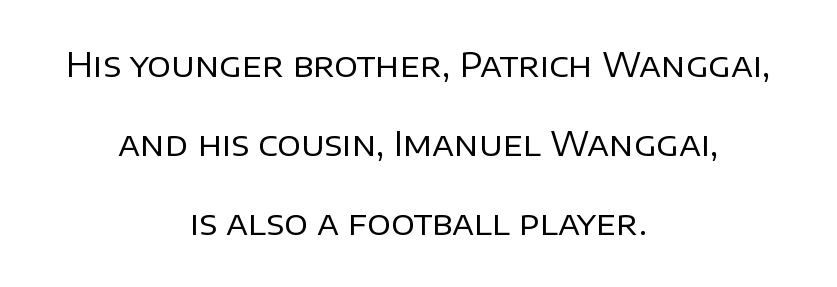
These lines are rendered in a variable-pitch font. Heft: none added — not bold. The whitespace from short lines is split evenly between both sides. Airy leading. The horizontal fit of the characters is conventional and even. You can tell from the bare stems that sans-serif type was used.
